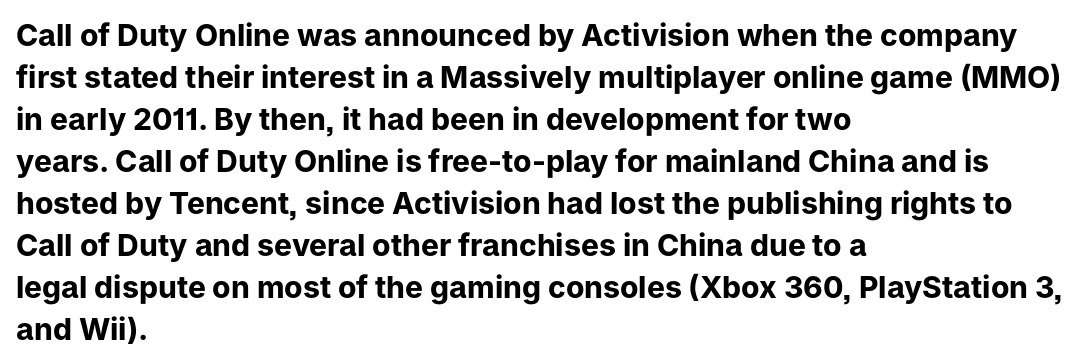
{"serif": "no", "italic": "no", "bold": "yes", "weight": "bold", "width": "normal", "stroke_contrast": "low", "x_height": "medium", "monospaced": "no", "underline": "no", "align": "left", "line_spacing": "normal", "line_spacing_ratio": 1.4, "letter_spacing": "normal", "letter_spacing_em": 0.0, "glyph_px": 30}
